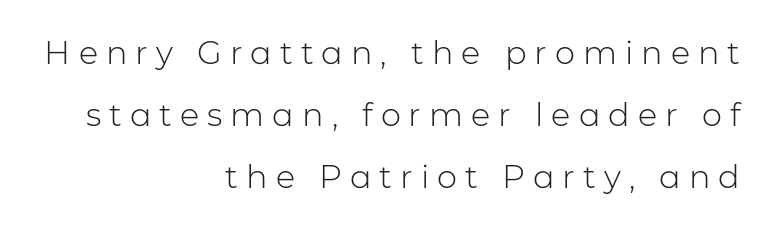
Teacher's note: observe the even right margin — that is flush-right alignment. You could fit nearly another row in the gap between these rows. When letters stand straight like this, we call the style roman or upright. Is this a sans? Yes — the strokes have no serifs. Note the varied advance widths — an 'i' is clearly narrower than an 'm'.
